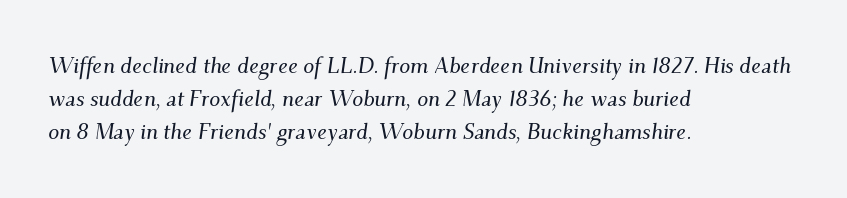
The image shows 22 px text type, italic (leaning right); set left-aligned, normal line spacing (1.49x), normal letter spacing, not underlined.
